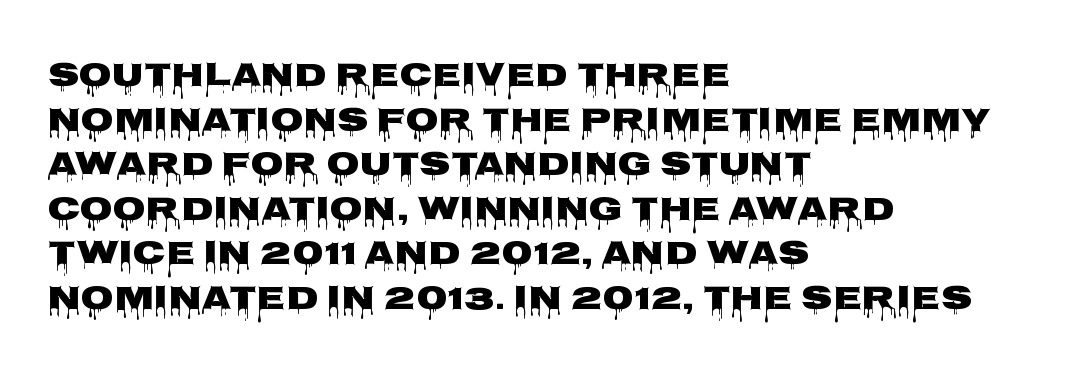
The image shows 34 px wide sans-serif type, upright; set left-aligned, normal line spacing (1.31x), normal letter spacing, not underlined; low stroke contrast and a large x-height.
